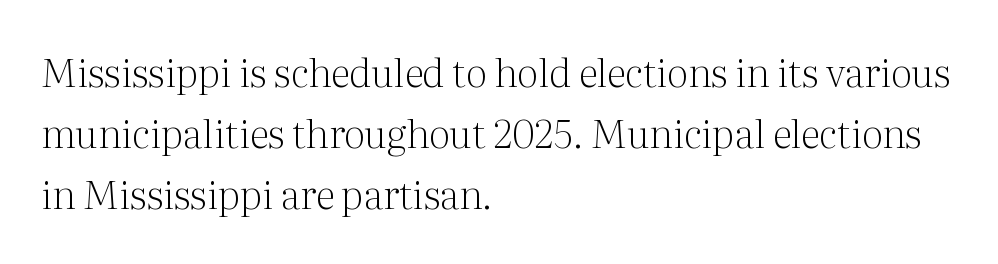
No extra ink here — the face is not bold. Each line starts at the same left margin while the right side varies. Honestly, the letter spacing is just normal — you wouldn't notice it. The letters carry serifs — small finishing strokes at the ends of their stems. Leading: standard. Upright lettering throughout.
